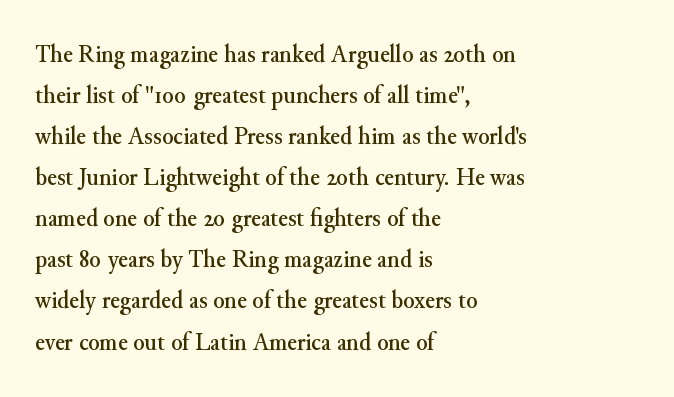
{"italic": "no", "underline": "no", "align": "left", "line_spacing": "normal", "line_spacing_ratio": 1.58, "letter_spacing": "normal", "letter_spacing_em": 0.0, "glyph_px": 26}
